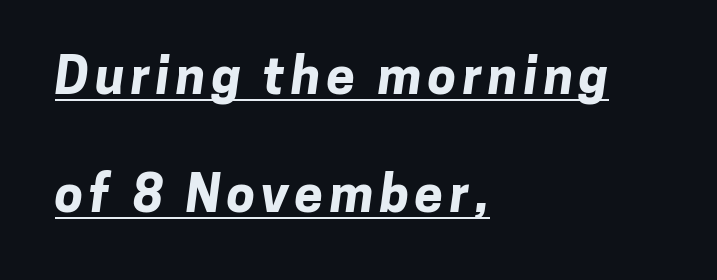
Regarding serifs, this sample does without them. Pretty heavy lettering here — definitely bold. Summary of vertical rhythm: relaxed, with wide interline spacing. Alignment: flush left.
